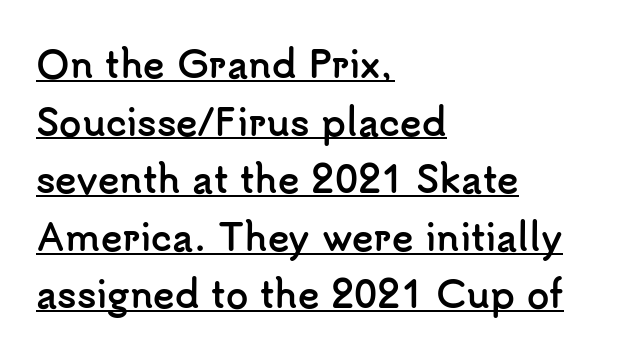
{"serif": "no", "italic": "no", "bold": "yes", "weight": "semibold", "width": "normal", "stroke_contrast": "low", "x_height": "small", "monospaced": "no", "underline": "yes", "align": "left", "line_spacing": "normal", "line_spacing_ratio": 1.6, "letter_spacing": "normal", "letter_spacing_em": 0.0, "glyph_px": 36}
